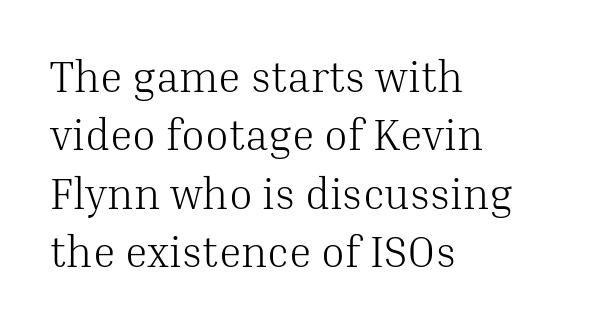
{"serif": "yes", "italic": "no", "bold": "no", "weight": "light", "width": "normal", "stroke_contrast": "medium", "x_height": "medium", "monospaced": "no", "underline": "no", "align": "left", "line_spacing": "normal", "line_spacing_ratio": 1.36, "letter_spacing": "normal", "letter_spacing_em": 0.0, "glyph_px": 43}
